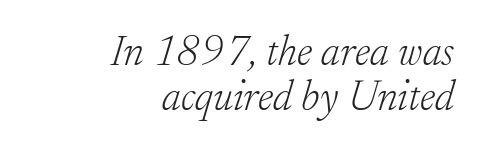
The image shows 42 px light serif type, italic (leaning right); set right-aligned, tight line spacing (1.07x), normal letter spacing, not underlined; low stroke contrast and a small x-height.
